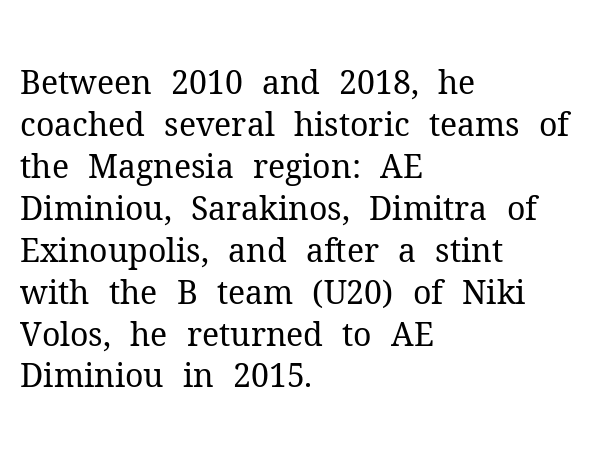
The image shows 32 px regular-weight serif type, upright; set left-aligned, normal line spacing (1.31x), normal letter spacing, not underlined; medium stroke contrast and a medium x-height.
